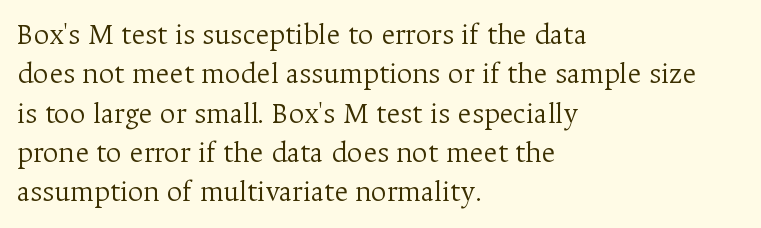
The image shows 30 px light serif type, upright; set left-aligned, normal line spacing (1.31x), normal letter spacing, not underlined; medium stroke contrast and a medium x-height.
